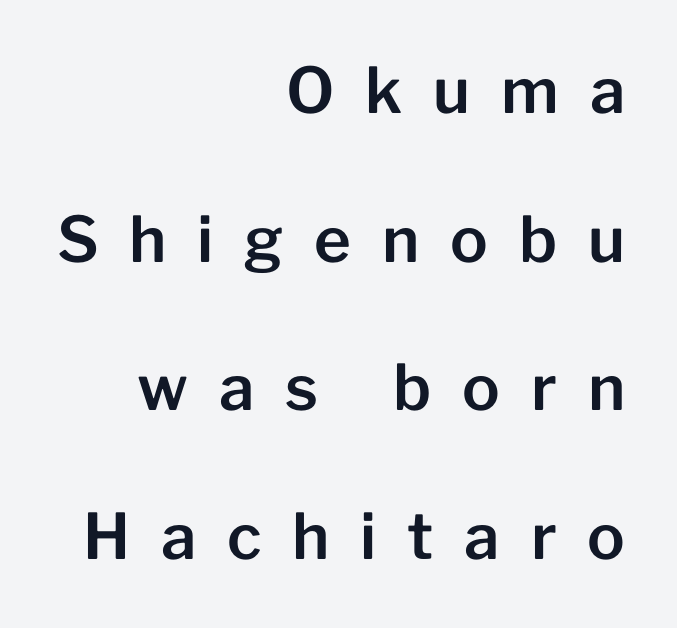
Q: Is the text italic (slanted)? A: No, it is upright.
Q: Is the typeface a serif or a sans-serif typeface? A: Sans-serif.
Q: Is the text underlined? A: No.
Q: How is the paragraph aligned? A: Right-aligned.
Q: Is the spacing between letters normal or unusually wide? A: Unusually wide.
Q: Is the spacing between lines tight, normal or loose? A: Loose.
Q: Width (condensed, normal, or wide)? A: Normal.
Q: Stroke contrast? A: Low.
Q: x-height? A: Medium.
Q: Monospaced? A: No.
